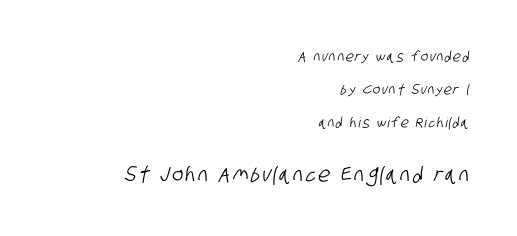
The image shows 21 px text type; set right-aligned, loose line spacing (2.35x), not underlined; the second (bottom) block is 1.5x larger.
